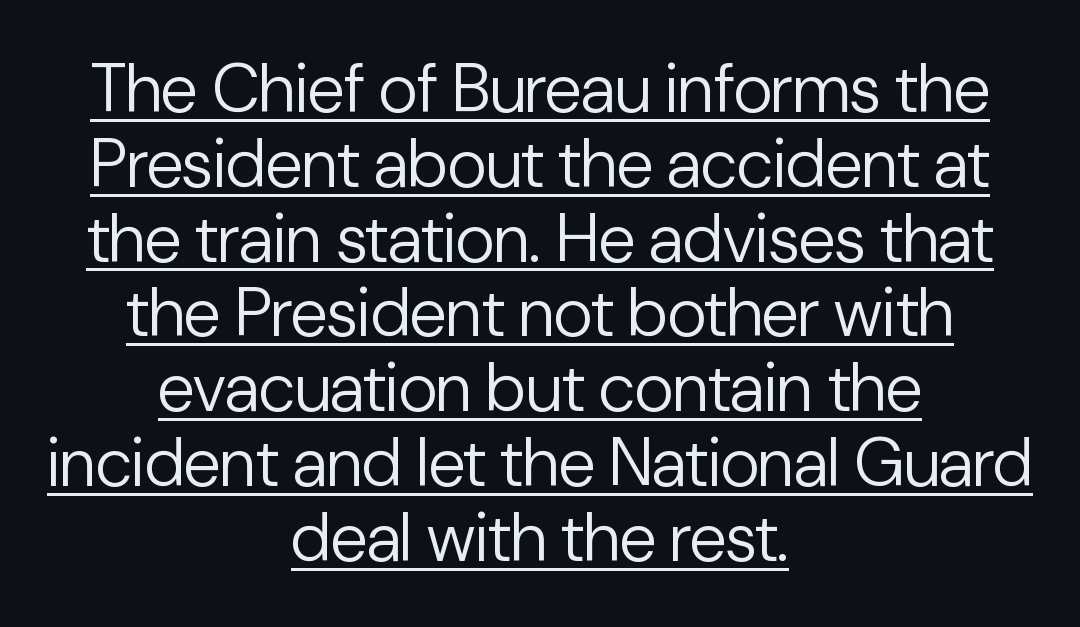
The image shows 68 px regular-weight sans-serif type, upright; set centered, tight line spacing (1.1x), normal letter spacing, underlined; low stroke contrast and a medium x-height.
